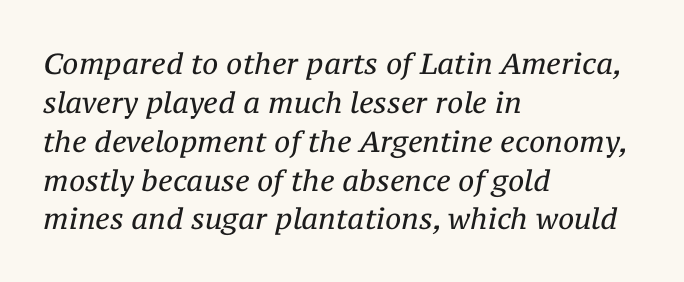
Q: Is the text bold? A: No.
Q: Is the text italic (slanted)? A: Yes, it leans right by about 12 degrees.
Q: Is the typeface a serif or a sans-serif typeface? A: Serif.
Q: Is the text underlined? A: No.
Q: How is the paragraph aligned? A: Left-aligned.
Q: Is the spacing between letters normal or unusually wide? A: Normal.
Q: Is the spacing between lines tight, normal or loose? A: Normal.
Q: Width (condensed, normal, or wide)? A: Normal.
Q: Stroke contrast? A: Medium.
Q: x-height? A: Medium.
Q: Monospaced? A: No.
